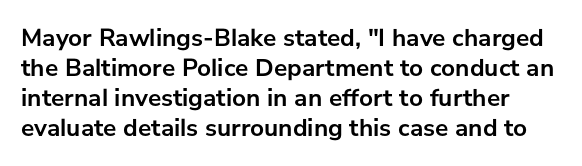
The axis of the letterforms is exactly vertical. Heavy-handed strokes throughout: this text is bold. Observe the ordinary spacing: letters are neighbours, not strangers. Unmarked baselines from the first word to the last.
